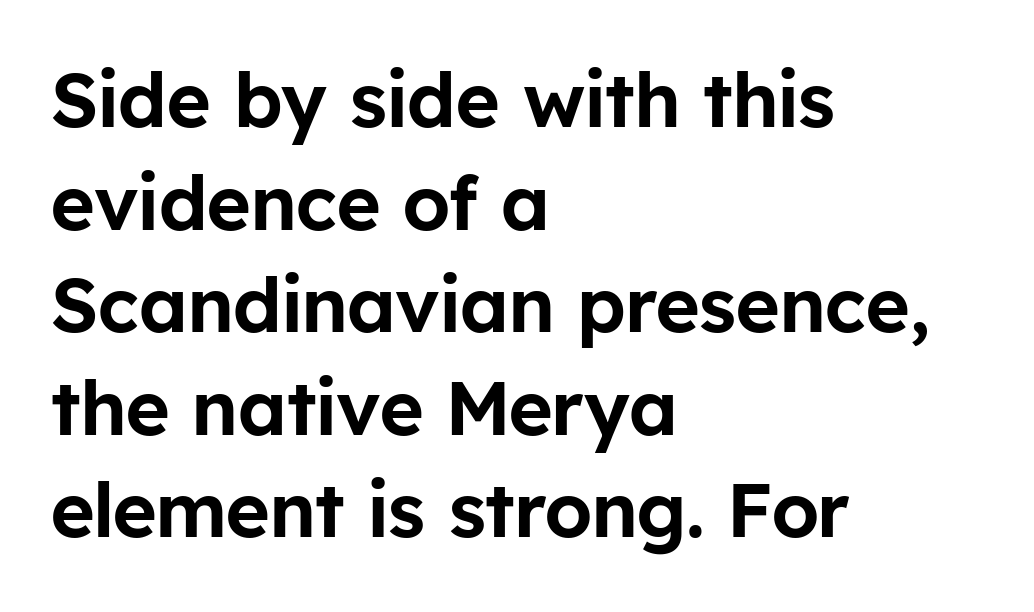
Q: Is the text italic (slanted)? A: No, it is upright.
Q: Is the typeface a serif or a sans-serif typeface? A: Sans-serif.
Q: Is the text underlined? A: No.
Q: How is the paragraph aligned? A: Left-aligned.
Q: Is the spacing between letters normal or unusually wide? A: Normal.
Q: Is the spacing between lines tight, normal or loose? A: Normal.
Q: Width (condensed, normal, or wide)? A: Normal.
Q: Stroke contrast? A: Low.
Q: x-height? A: Medium.
Q: Monospaced? A: No.
